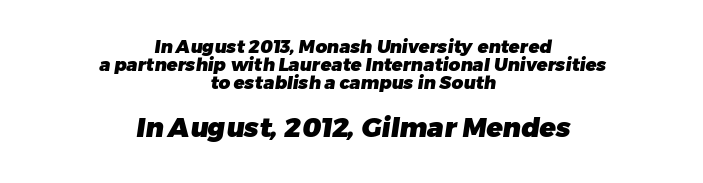
The image shows 27 px bold type; set centered, tight line spacing (0.99x), normal letter spacing, not underlined; the second (bottom) block is 1.5x larger.
